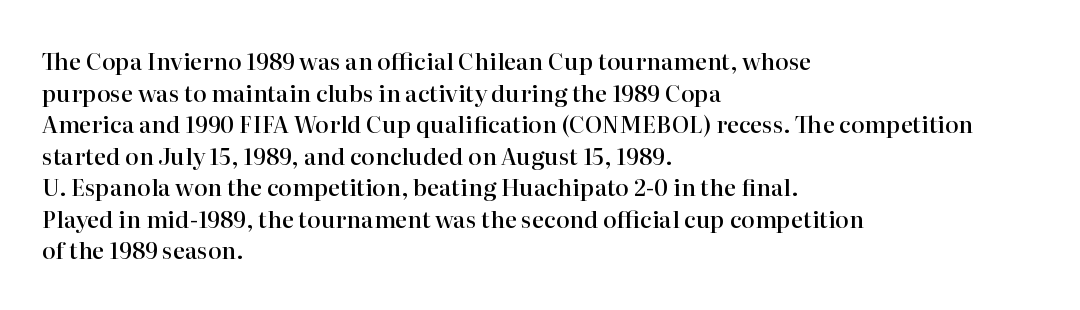
Q: Is the text bold? A: Semi-bold.
Q: Is the text italic (slanted)? A: No, it is upright.
Q: Is the text underlined? A: No.
Q: How is the paragraph aligned? A: Left-aligned.
Q: Is the spacing between letters normal or unusually wide? A: Normal.
Q: Is the spacing between lines tight, normal or loose? A: Normal.
